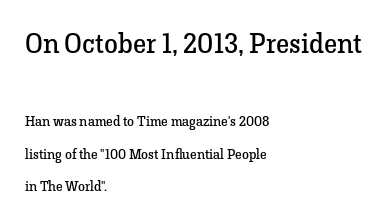
Q: Is the text bold? A: No.
Q: Is the text italic (slanted)? A: No, it is upright.
Q: Is the typeface a serif or a sans-serif typeface? A: Serif.
Q: Is the text underlined? A: No.
Q: How is the paragraph aligned? A: Left-aligned.
Q: Is the spacing between letters normal or unusually wide? A: Normal.
Q: Is the spacing between lines tight, normal or loose? A: Loose.
Q: Which block of text is set in a larger size, the first (top) or the second (bottom)? A: The first (top) one.
Q: Width (condensed, normal, or wide)? A: Normal.
Q: Stroke contrast? A: Low.
Q: x-height? A: Medium.
Q: Monospaced? A: No.
